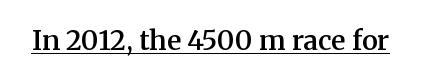
Q: Is the text bold? A: Semi-bold.
Q: Is the text italic (slanted)? A: No, it is upright.
Q: Is the text underlined? A: Yes.
Q: Is the spacing between letters normal or unusually wide? A: Normal.
